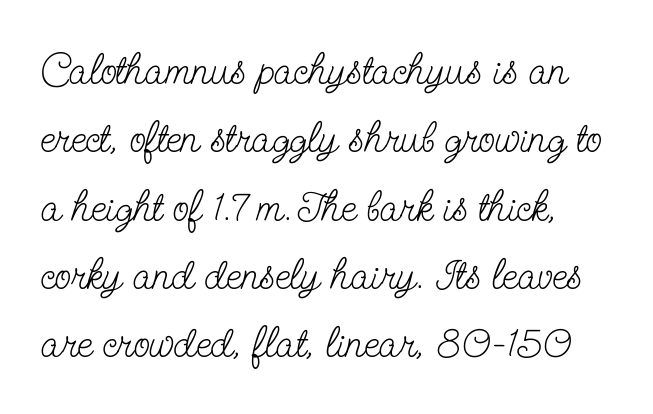
The line texture is even and compact thanks to regular tracking. The text was rendered using a seriffed face with decorative stroke endings. Glance below the letters and you will spot only blank space. Think of a printed novel: that variable character pitch is what you see here.
